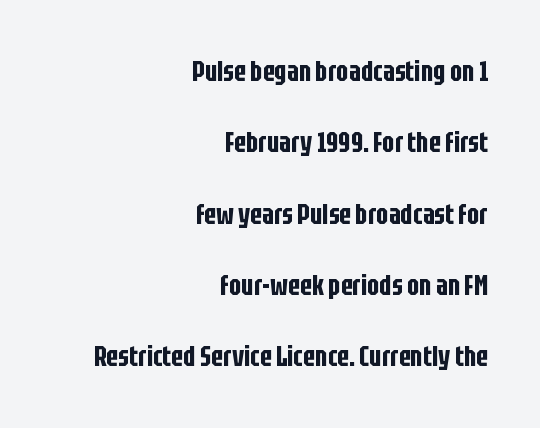
{"serif": "no", "italic": "no", "width": "condensed", "stroke_contrast": "low", "x_height": "large", "monospaced": "no", "underline": "no", "align": "right", "line_spacing": "loose", "line_spacing_ratio": 2.46, "letter_spacing": "normal", "letter_spacing_em": 0.0, "glyph_px": 29}
